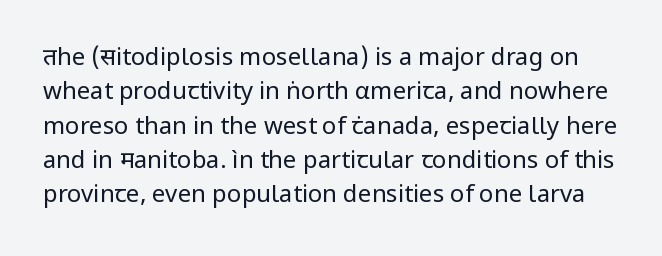
The image shows 24 px text type, upright; set normal line spacing (1.43x), normal letter spacing, not underlined.
